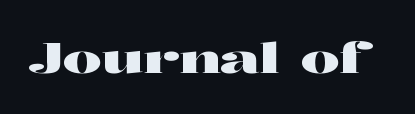
Characters follow at the spacing the type designer built in. Words float on clear page, feet unadorned. A typesetter would label this face a serif. The letters stand straight up with perfectly vertical stems.
